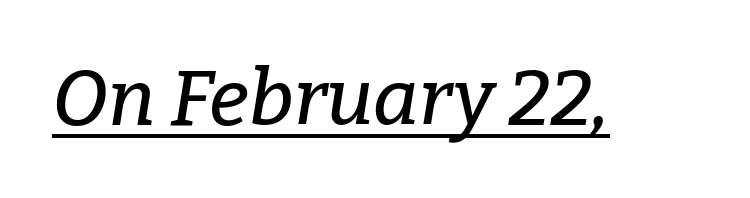
The image shows 78 px serif type, italic (leaning right); set normal letter spacing, underlined; low stroke contrast and a medium x-height.
